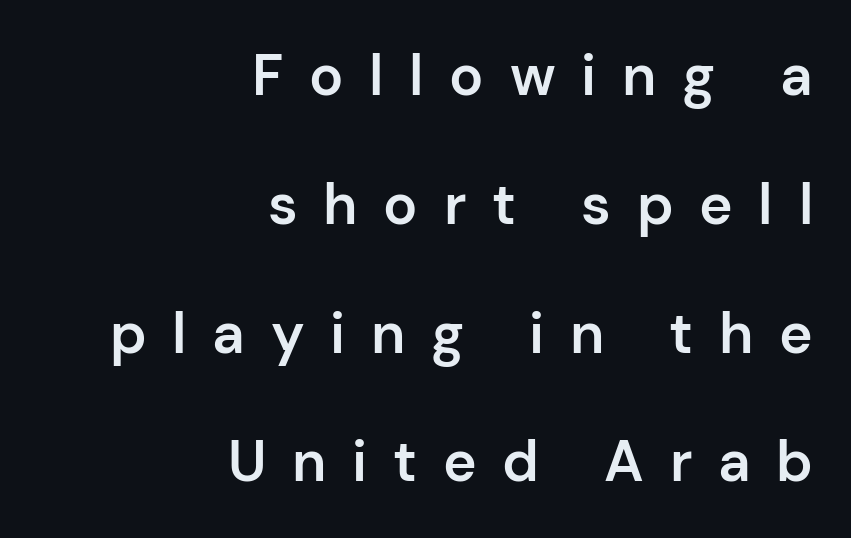
{"serif": "no", "italic": "no", "bold": "semi", "weight": "semibold", "width": "normal", "stroke_contrast": "low", "x_height": "medium", "monospaced": "no", "underline": "no", "align": "right", "line_spacing": "loose", "line_spacing_ratio": 2.26, "letter_spacing": "wide", "letter_spacing_em": 0.45, "glyph_px": 57}
